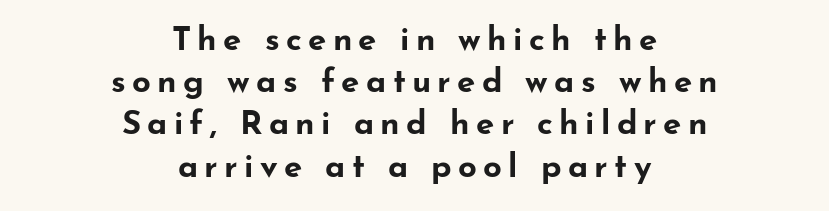
Q: Is the text bold? A: Yes.
Q: Is the text italic (slanted)? A: No, it is upright.
Q: Is the typeface a serif or a sans-serif typeface? A: Sans-serif.
Q: Is the text underlined? A: No.
Q: How is the paragraph aligned? A: Centered.
Q: Is the spacing between lines tight, normal or loose? A: Normal.
Q: Width (condensed, normal, or wide)? A: Wide.
Q: Stroke contrast? A: Low.
Q: x-height? A: Small.
Q: Monospaced? A: No.
